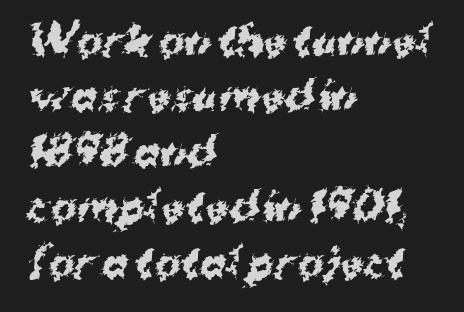
{"serif": "no", "bold": "yes", "weight": "bold", "width": "normal", "stroke_contrast": "medium", "x_height": "medium", "monospaced": "no", "underline": "no", "align": "left", "line_spacing": "normal", "line_spacing_ratio": 1.42, "letter_spacing": "normal", "letter_spacing_em": 0.0, "glyph_px": 39}
